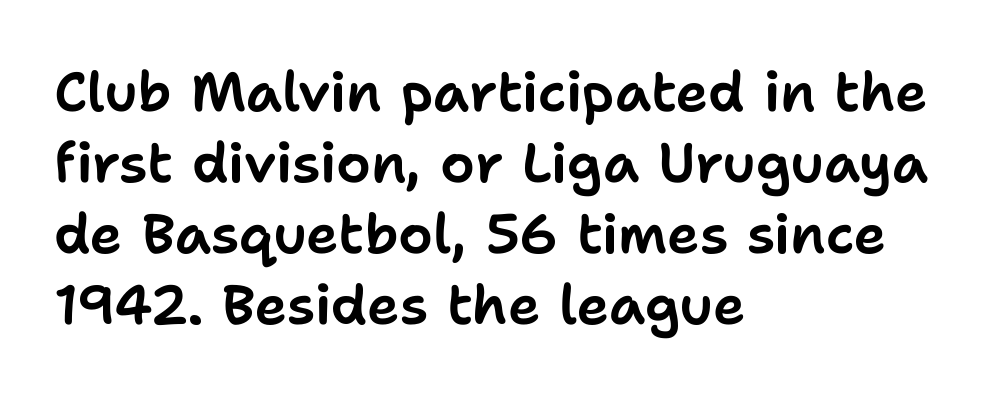
Q: Is the text italic (slanted)? A: No, it is upright.
Q: Is the typeface a serif or a sans-serif typeface? A: Sans-serif.
Q: Is the text underlined? A: No.
Q: How is the paragraph aligned? A: Left-aligned.
Q: Is the spacing between letters normal or unusually wide? A: Normal.
Q: Is the spacing between lines tight, normal or loose? A: Normal.
Q: Width (condensed, normal, or wide)? A: Normal.
Q: Stroke contrast? A: Low.
Q: x-height? A: Medium.
Q: Monospaced? A: No.
